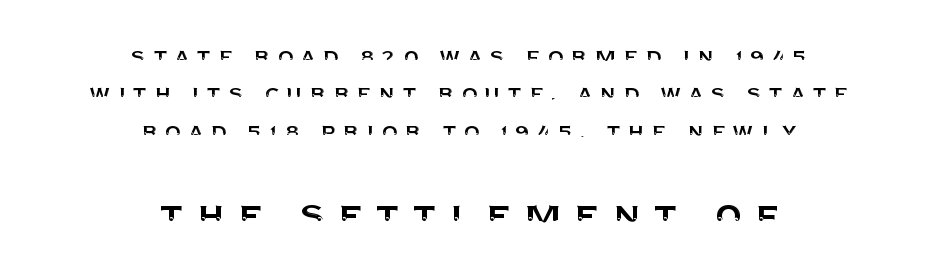
A student would call this center alignment; a typographer would say set centered. The space beneath each line is pristine and unruled. The rendering shows plain stroke endings on the letterforms — a sans-serif design. Tracking value appears strongly positive — letters spread wide. One glance says typical: line gaps are just what's usual. Here the second block reads like a headline and the first like body copy.
